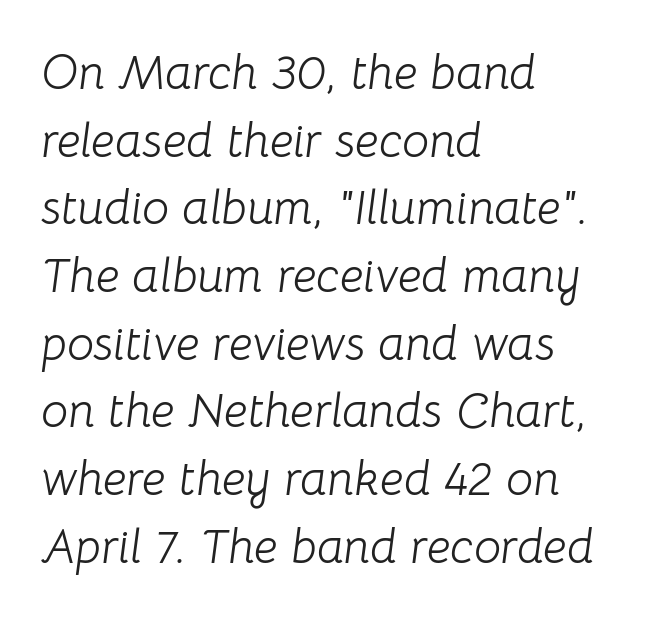
Proportional: the letters do not fall into vertical columns. These lines keep a tight, regular rhythm from letter to letter. The setting favours the left margin, as ordinary paragraphs usually do. Line spacing here is normal. Unmarked baselines from the first word to the last.
